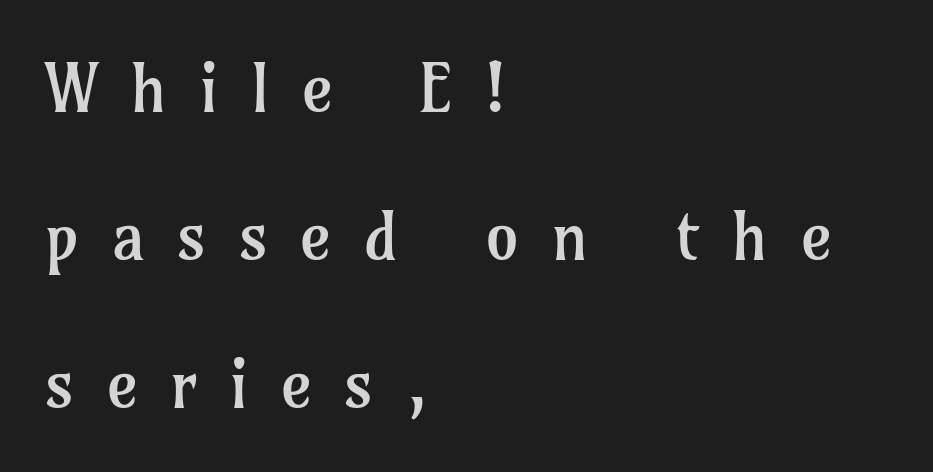
Q: Is the text bold? A: No.
Q: Is the text italic (slanted)? A: No, it is upright.
Q: Is the typeface a serif or a sans-serif typeface? A: Serif.
Q: Is the text underlined? A: No.
Q: How is the paragraph aligned? A: Left-aligned.
Q: Is the spacing between letters normal or unusually wide? A: Unusually wide.
Q: Is the spacing between lines tight, normal or loose? A: Loose.
Q: Width (condensed, normal, or wide)? A: Normal.
Q: Stroke contrast? A: Low.
Q: x-height? A: Medium.
Q: Monospaced? A: No.
